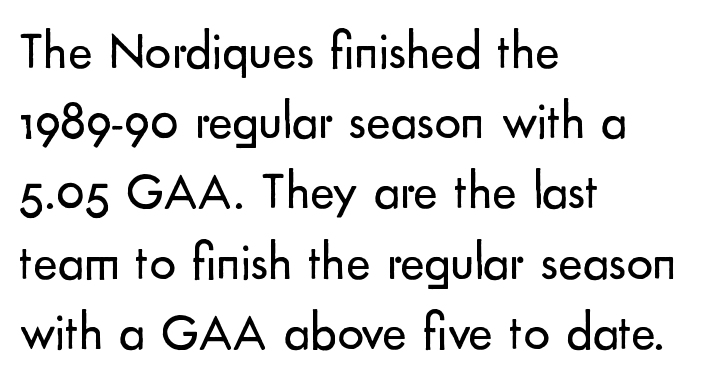
Q: Is the text bold? A: No.
Q: Is the text italic (slanted)? A: No, it is upright.
Q: Is the typeface a serif or a sans-serif typeface? A: Sans-serif.
Q: Is the text underlined? A: No.
Q: How is the paragraph aligned? A: Left-aligned.
Q: Is the spacing between letters normal or unusually wide? A: Normal.
Q: Is the spacing between lines tight, normal or loose? A: Normal.
Q: Width (condensed, normal, or wide)? A: Normal.
Q: Stroke contrast? A: Low.
Q: x-height? A: Small.
Q: Monospaced? A: No.
